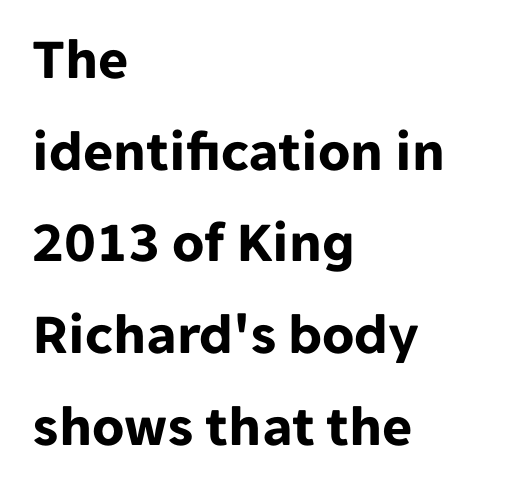
{"serif": "no", "italic": "no", "bold": "yes", "weight": "bold", "width": "normal", "stroke_contrast": "low", "x_height": "medium", "monospaced": "no", "underline": "no", "align": "left", "line_spacing": "normal", "line_spacing_ratio": 1.58, "letter_spacing": "normal", "letter_spacing_em": 0.0, "glyph_px": 58}
